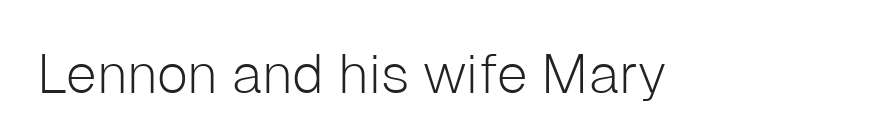
The image shows 55 px light sans-serif type, upright; set normal letter spacing, not underlined; low stroke contrast and a medium x-height.
